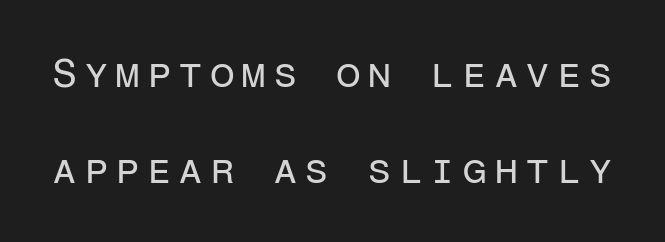
Looks like terminal output: every glyph gets an equal slot. Weight class: somewhere from thin through regular. These lines are composed in type without serifs. Rendered with straight, roman letterforms. The foot of each line stays bare and open. Compared with typical paragraphs, the rows here are farther apart.
